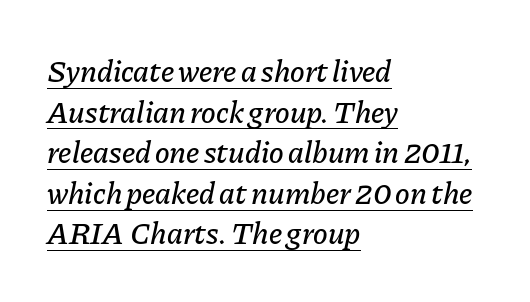
{"italic": "yes", "lean": "right", "slant_degrees": 11, "width": "normal", "stroke_contrast": "low", "x_height": "medium", "monospaced": "no", "underline": "yes", "align": "left", "line_spacing": "normal", "line_spacing_ratio": 1.31, "letter_spacing": "normal", "letter_spacing_em": 0.0, "glyph_px": 31}
